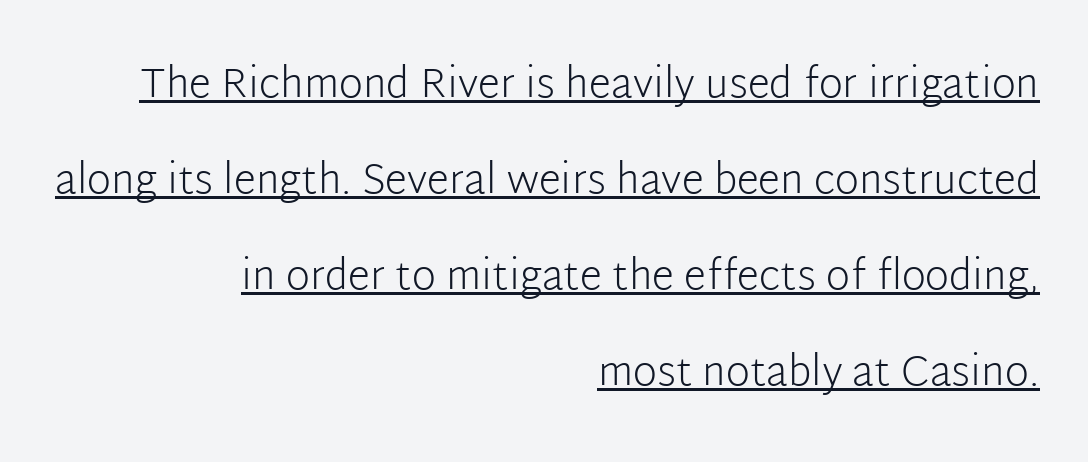
Q: Is the text bold? A: No.
Q: Is the text italic (slanted)? A: No, it is upright.
Q: Is the typeface a serif or a sans-serif typeface? A: Sans-serif.
Q: Is the text underlined? A: Yes.
Q: How is the paragraph aligned? A: Right-aligned.
Q: Is the spacing between letters normal or unusually wide? A: Normal.
Q: Is the spacing between lines tight, normal or loose? A: Loose.
Q: Width (condensed, normal, or wide)? A: Normal.
Q: Stroke contrast? A: Low.
Q: x-height? A: Medium.
Q: Monospaced? A: No.
